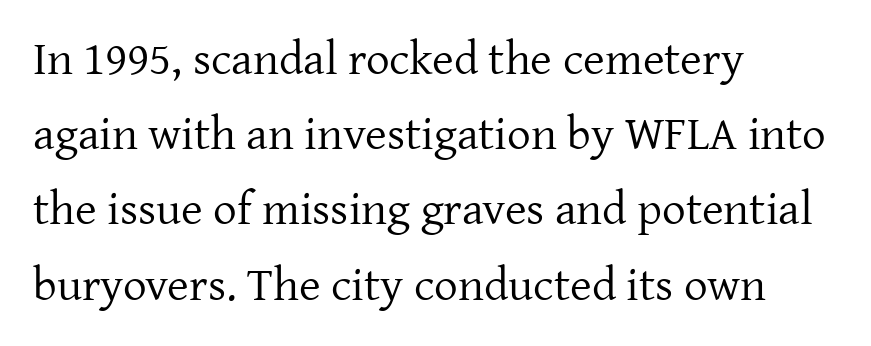
The passage shown is not underscored anywhere. No letter is thick-stroked: the sample isn't bold. The lettering stays uniformly vertical, giving the passage a roman look. Classification — serif. This sample has the flowing, uneven cadence of proportional lettering. Standard letterfit; no display-style spreading of the glyphs.
